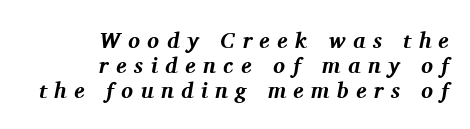
Q: Is the text bold? A: Yes.
Q: Is the text italic (slanted)? A: Yes, it leans right by about 11 degrees.
Q: Is the text underlined? A: No.
Q: How is the paragraph aligned? A: Right-aligned.
Q: Is the spacing between letters normal or unusually wide? A: Unusually wide.
Q: Is the spacing between lines tight, normal or loose? A: Tight.
